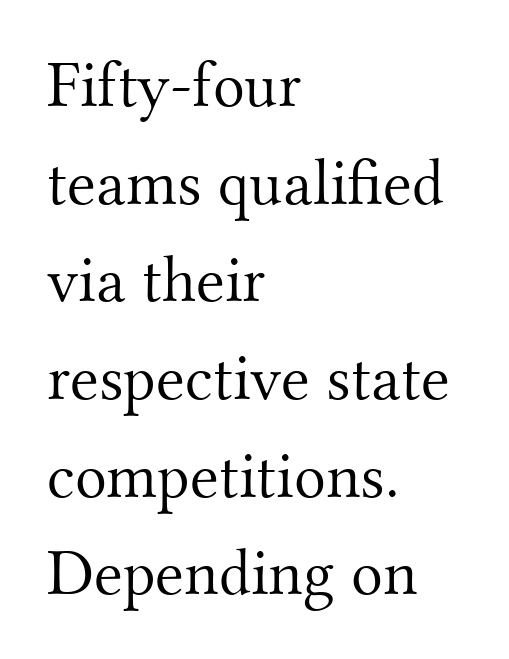
A serif font was chosen for this passage. In terms of letterspacing, this is plain default setting. Reading down the column, the eye jumps a familiar distance to each next line. Varying glyph widths throughout — classic text-font behaviour.
